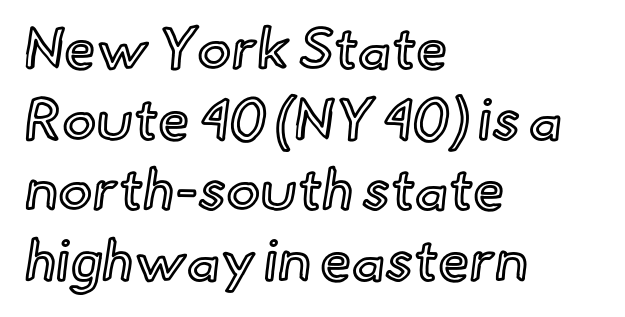
{"width": "normal", "x_height": "small", "monospaced": "no", "underline": "no", "align": "left", "line_spacing_ratio": 1.24, "letter_spacing": "normal", "letter_spacing_em": 0.0, "glyph_px": 57}
